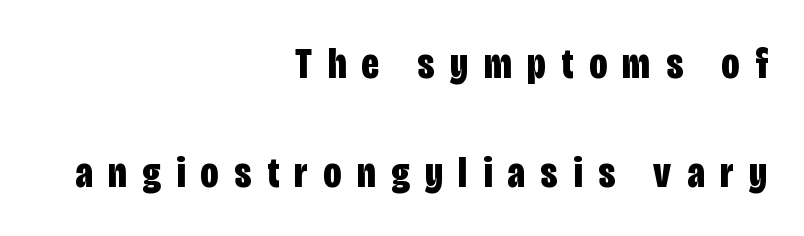
The image shows 44 px bold, condensed sans-serif type, upright; set right-aligned, loose line spacing (2.47x), unusually wide letter spacing (+0.36 em), not underlined; low stroke contrast and a large x-height.
